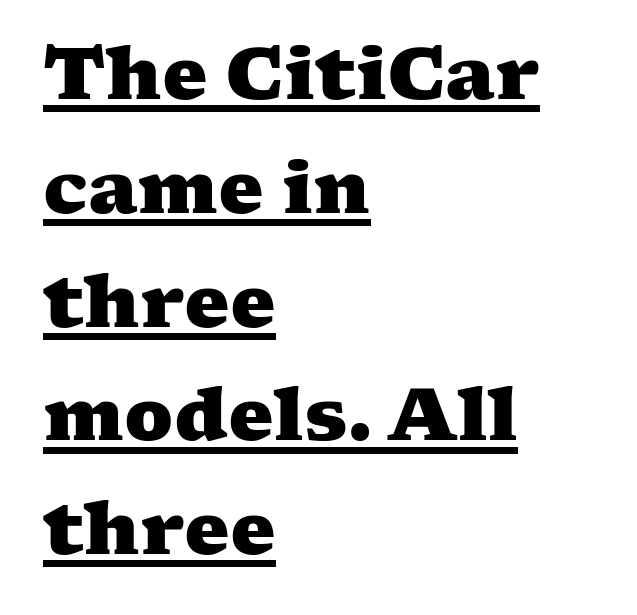
Q: Is the text bold? A: Yes.
Q: Is the typeface a serif or a sans-serif typeface? A: Serif.
Q: Is the text underlined? A: Yes.
Q: How is the paragraph aligned? A: Left-aligned.
Q: Is the spacing between letters normal or unusually wide? A: Normal.
Q: Is the spacing between lines tight, normal or loose? A: Normal.
Q: Width (condensed, normal, or wide)? A: Wide.
Q: Stroke contrast? A: Medium.
Q: x-height? A: Medium.
Q: Monospaced? A: No.
